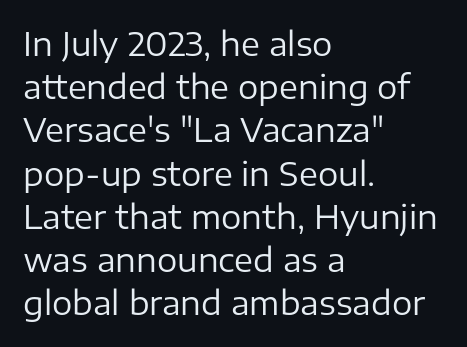
Q: Is the text bold? A: No.
Q: Is the text italic (slanted)? A: No, it is upright.
Q: Is the typeface a serif or a sans-serif typeface? A: Sans-serif.
Q: Is the text underlined? A: No.
Q: How is the paragraph aligned? A: Left-aligned.
Q: Is the spacing between letters normal or unusually wide? A: Normal.
Q: Is the spacing between lines tight, normal or loose? A: Normal.
Q: Width (condensed, normal, or wide)? A: Normal.
Q: Stroke contrast? A: Low.
Q: x-height? A: Medium.
Q: Monospaced? A: No.
